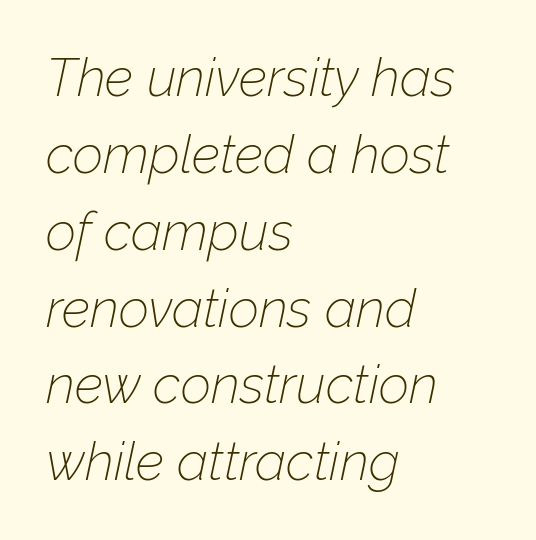
The image shows 53 px thin type, italic (leaning right); set left-aligned, normal line spacing (1.45x), normal letter spacing, not underlined; low stroke contrast and a medium x-height.
